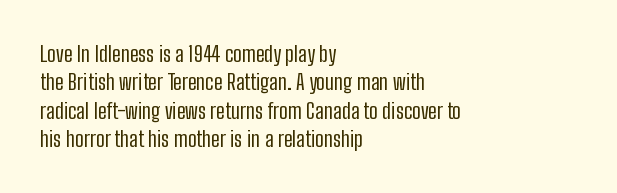
Rule under the text: the space is simply empty. Honestly, the letter spacing is just normal — you wouldn't notice it. The font's upright variant was chosen for this text. The strokes are not fattened; the text isn't bold. Layout note: lines flush left. The designer left line spacing at the default.
